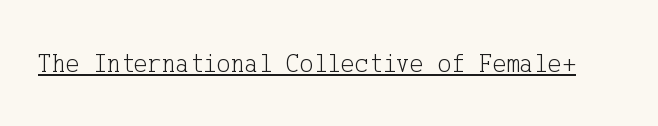
Short note: letters normally spaced. Is this a heavy cut? Hardly; it is regular or lighter. This sample uses an upright cut, with every glyph sitting square on the baseline. Is there an underline? Yes — a line sits under the letters.
